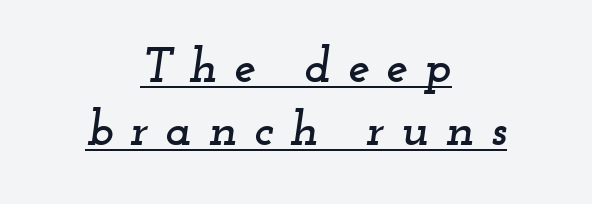
The designer went with a serif here, giving each stem small feet. Here the designer chose a conventional face with non-uniform glyph widths. It's the slanting kind of type. Rows of type keep a routine distance in the vertical direction. Glyph-to-glyph distance is far greater than everyday printed text. The paragraph has two soft edges and a firm central axis.
